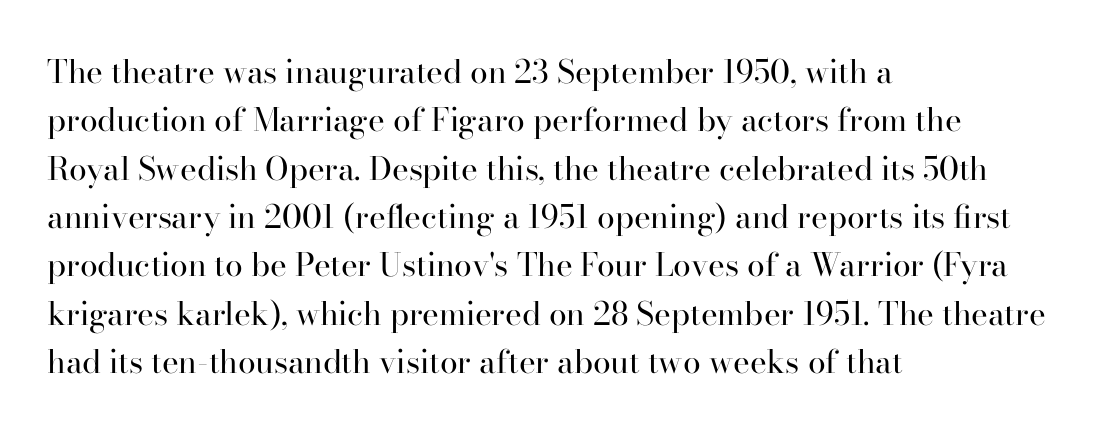
{"serif": "yes", "italic": "no", "bold": "no", "weight": "regular", "width": "normal", "stroke_contrast": "high", "x_height": "small", "monospaced": "no", "underline": "no", "align": "left", "line_spacing": "normal", "line_spacing_ratio": 1.51, "letter_spacing": "normal", "letter_spacing_em": 0.0, "glyph_px": 32}
